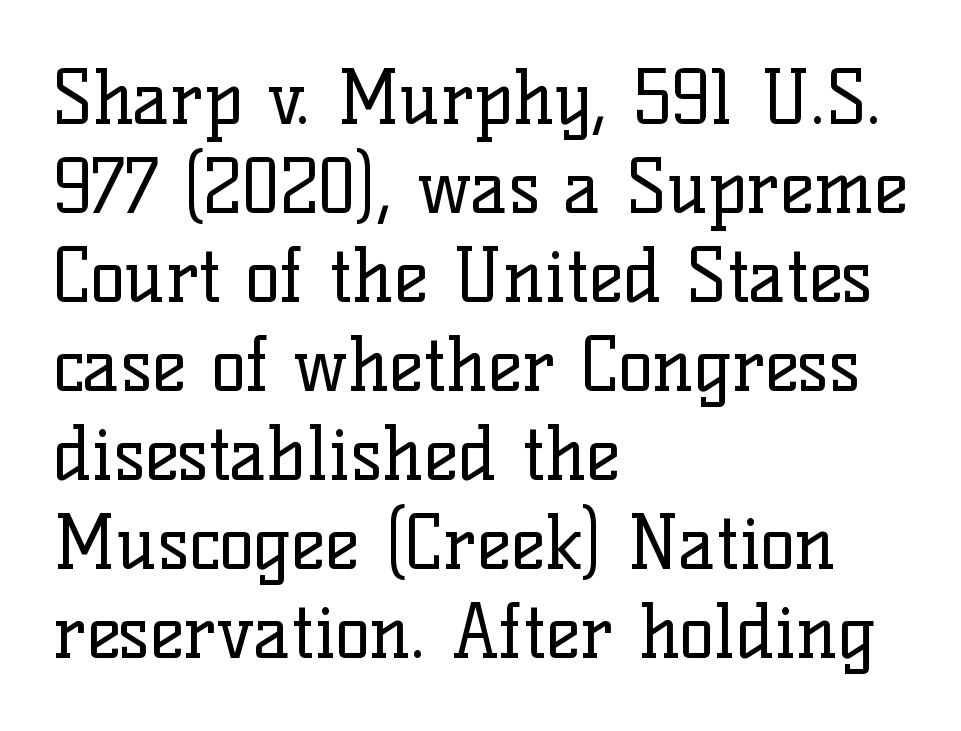
The image shows 73 px regular-weight serif type, upright; set left-aligned, line spacing 1.22x, normal letter spacing, not underlined; low stroke contrast and a medium x-height.
